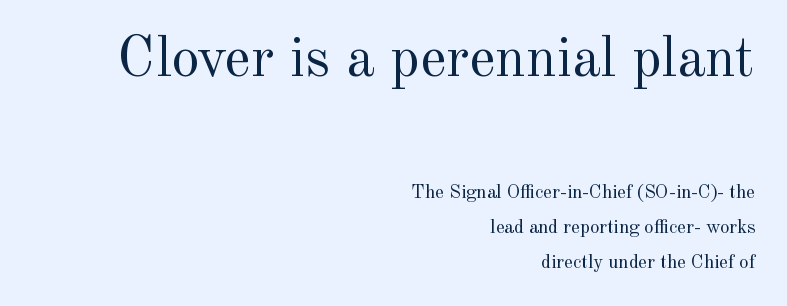
Q: Is the text bold? A: No.
Q: Is the text italic (slanted)? A: No, it is upright.
Q: Is the typeface a serif or a sans-serif typeface? A: Serif.
Q: Is the text underlined? A: No.
Q: How is the paragraph aligned? A: Right-aligned.
Q: Is the spacing between letters normal or unusually wide? A: Normal.
Q: Which block of text is set in a larger size, the first (top) or the second (bottom)? A: The first (top) one.
Q: Width (condensed, normal, or wide)? A: Normal.
Q: x-height? A: Small.
Q: Monospaced? A: No.
